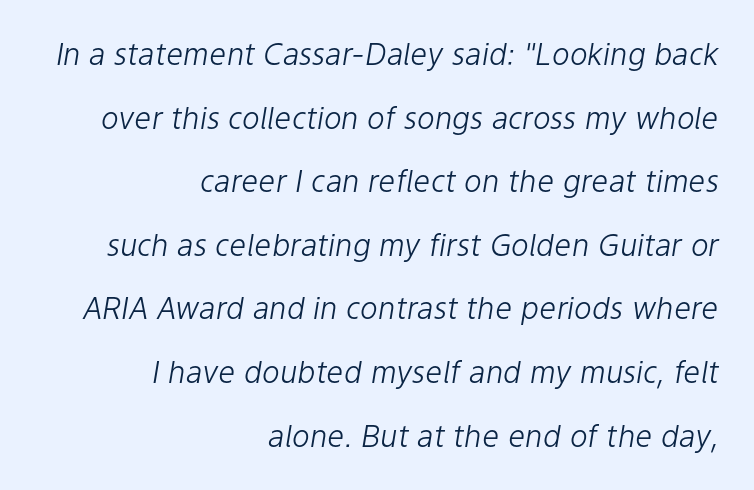
The image shows 30 px light type, italic (leaning right); set right-aligned, loose line spacing (2.12x), normal letter spacing, not underlined; low stroke contrast and a medium x-height.
